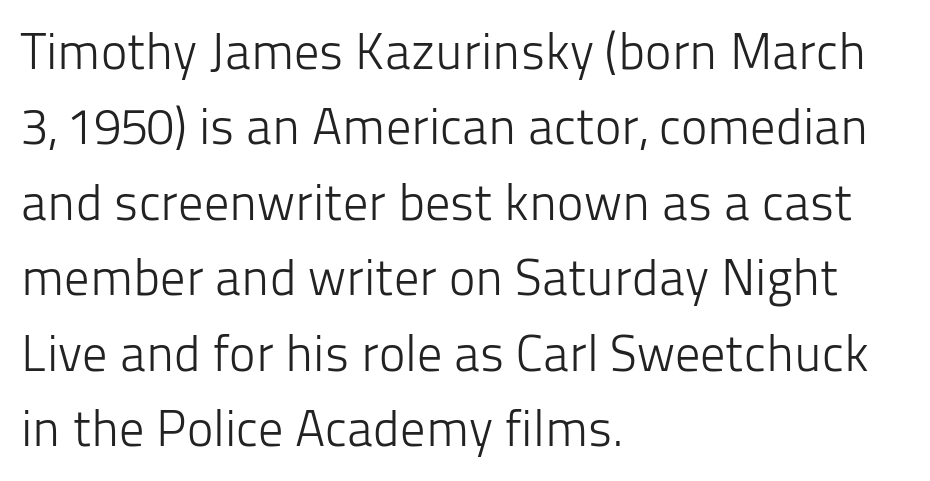
The words here are not underlined. Horizontally, the lines are justified to the leading edge only. Summary of vertical rhythm: regular, with standard interline spacing. These glyphs show unthickened strokes, regular width or finer.
